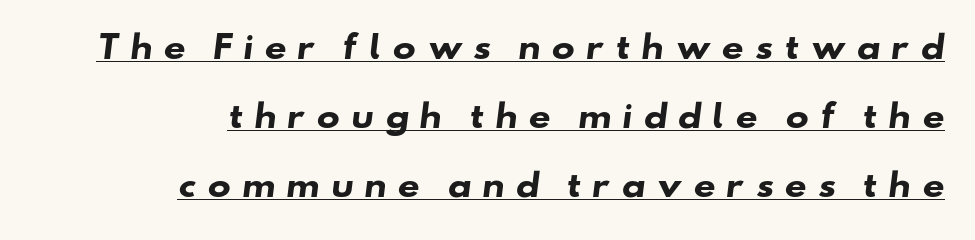
Which margin do the lines hug? The right one — the left edge is uneven. Note: no serifs on the glyphs. Typesetter's note: full bold, strokes at maximum text heaviness. A baseline rule has been typeset under these characters. Honestly, the rows look like they've been pulled way apart. Proportional: the letters do not fall into vertical columns.
